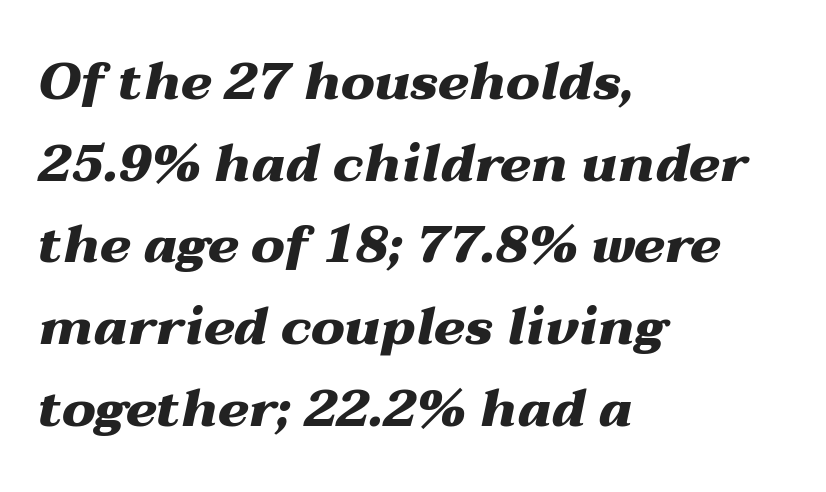
Q: Is the text bold? A: Yes.
Q: Is the text italic (slanted)? A: Yes, it leans right by about 12 degrees.
Q: Is the text underlined? A: No.
Q: How is the paragraph aligned? A: Left-aligned.
Q: Is the spacing between letters normal or unusually wide? A: Normal.
Q: Is the spacing between lines tight, normal or loose? A: Normal.
Q: Width (condensed, normal, or wide)? A: Wide.
Q: Stroke contrast? A: Medium.
Q: x-height? A: Medium.
Q: Monospaced? A: No.
